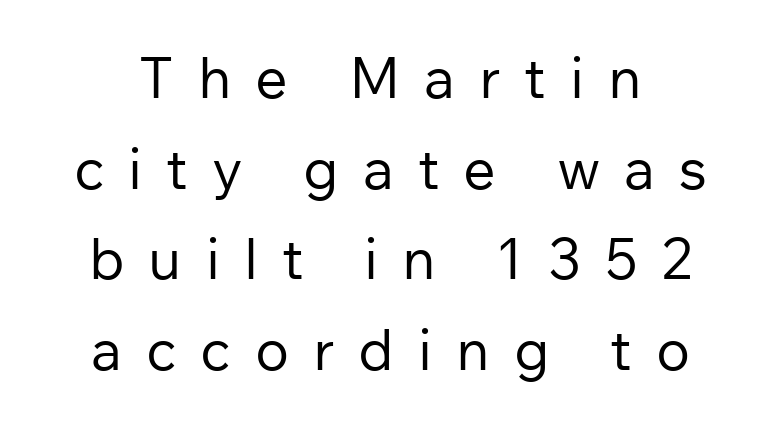
Q: Is the text bold? A: No.
Q: Is the text italic (slanted)? A: No, it is upright.
Q: Is the typeface a serif or a sans-serif typeface? A: Sans-serif.
Q: Is the text underlined? A: No.
Q: Is the spacing between letters normal or unusually wide? A: Unusually wide.
Q: Is the spacing between lines tight, normal or loose? A: Normal.
Q: Width (condensed, normal, or wide)? A: Normal.
Q: Stroke contrast? A: Low.
Q: x-height? A: Medium.
Q: Monospaced? A: No.
